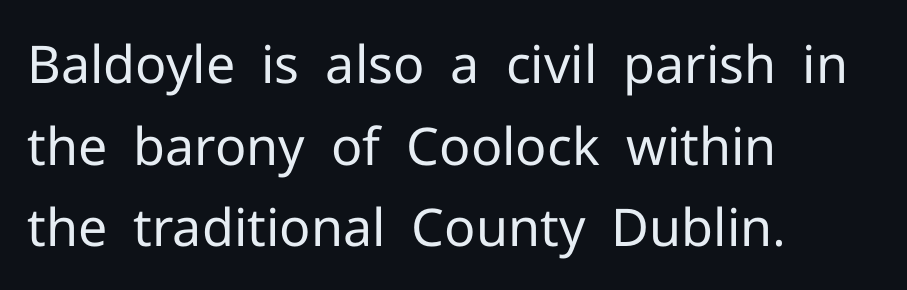
{"serif": "no", "italic": "no", "bold": "no", "weight": "regular", "width": "normal", "stroke_contrast": "low", "x_height": "medium", "monospaced": "no", "underline": "no", "align": "left", "line_spacing": "normal", "line_spacing_ratio": 1.57, "letter_spacing": "normal", "letter_spacing_em": 0.0, "glyph_px": 52}
